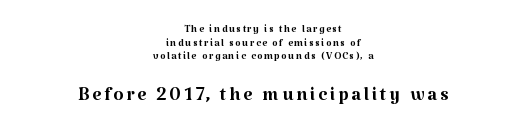
Q: Is the text bold? A: No.
Q: Is the text italic (slanted)? A: No, it is upright.
Q: Is the text underlined? A: No.
Q: How is the paragraph aligned? A: Centered.
Q: Is the spacing between lines tight, normal or loose? A: Tight.
Q: Which block of text is set in a larger size, the first (top) or the second (bottom)? A: The second (bottom) one.
